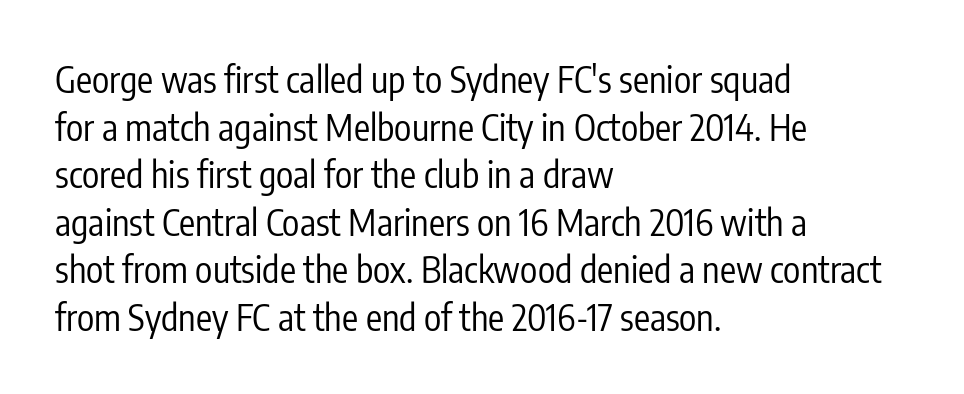
{"serif": "no", "italic": "no", "bold": "no", "weight": "regular", "width": "condensed", "stroke_contrast": "low", "x_height": "medium", "monospaced": "no", "underline": "no", "align": "left", "line_spacing": "normal", "line_spacing_ratio": 1.32, "letter_spacing": "normal", "letter_spacing_em": 0.0, "glyph_px": 36}
